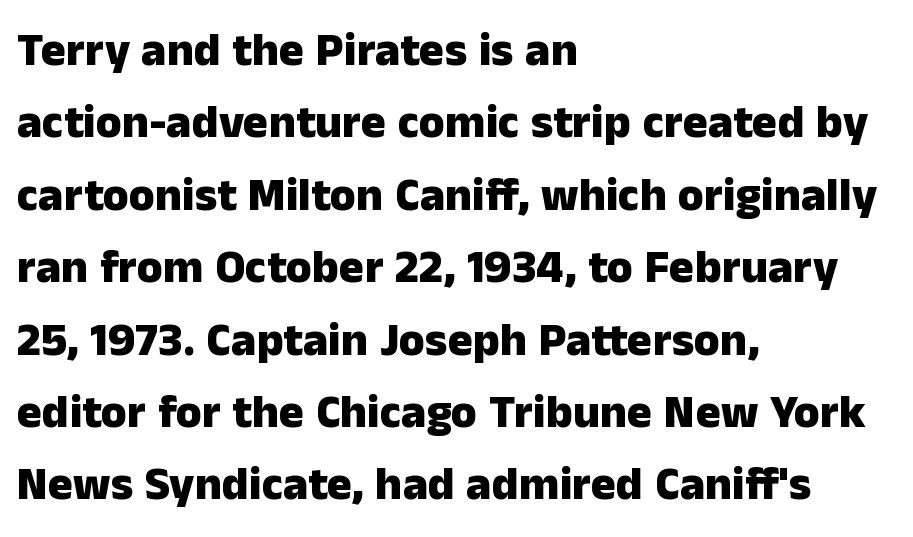
{"serif": "no", "italic": "no", "bold": "yes", "weight": "heavy", "width": "normal", "stroke_contrast": "low", "x_height": "medium", "monospaced": "no", "underline": "no", "align": "left", "line_spacing": "normal", "line_spacing_ratio": 1.54, "letter_spacing": "normal", "letter_spacing_em": 0.0, "glyph_px": 47}
